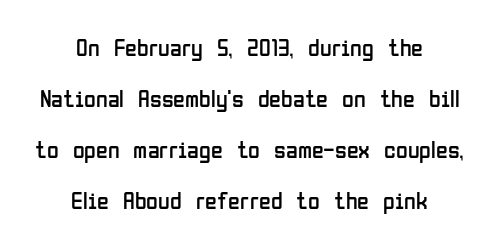
{"italic": "no", "bold": "no", "underline": "no", "align": "center", "line_spacing": "loose", "line_spacing_ratio": 2.13, "letter_spacing": "normal", "letter_spacing_em": 0.0, "glyph_px": 24}
